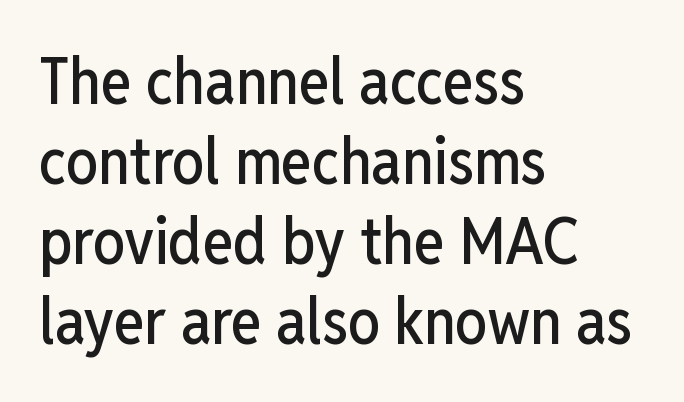
Q: Is the text italic (slanted)? A: No, it is upright.
Q: Is the typeface a serif or a sans-serif typeface? A: Sans-serif.
Q: Is the text underlined? A: No.
Q: How is the paragraph aligned? A: Left-aligned.
Q: Is the spacing between letters normal or unusually wide? A: Normal.
Q: Is the spacing between lines tight, normal or loose? A: Normal.
Q: Width (condensed, normal, or wide)? A: Condensed.
Q: Stroke contrast? A: Low.
Q: x-height? A: Medium.
Q: Monospaced? A: No.
